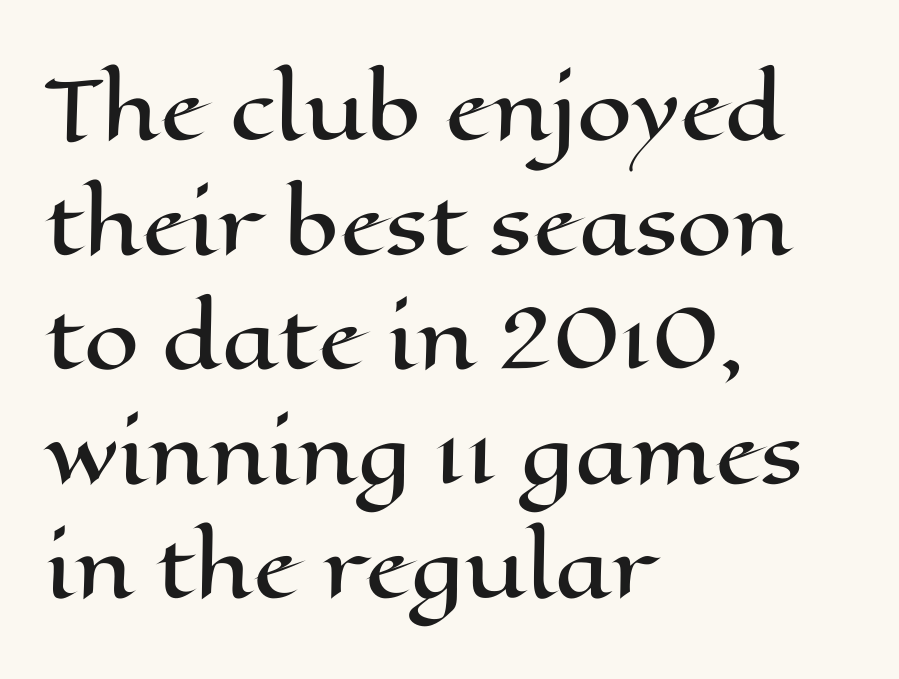
The letters advance in unequal steps, a hallmark of proportional type. Letter spacing: default. Check the space under the baseline: it is left empty. This is the regular roman posture of the typeface.
